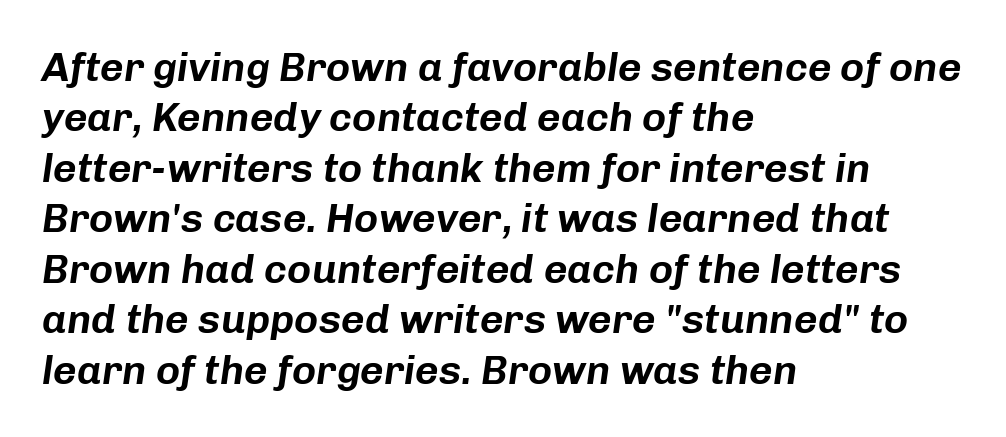
Q: Is the text italic (slanted)? A: Yes, it leans right by about 8 degrees.
Q: Is the text underlined? A: No.
Q: How is the paragraph aligned? A: Left-aligned.
Q: Is the spacing between letters normal or unusually wide? A: Normal.
Q: Width (condensed, normal, or wide)? A: Normal.
Q: Stroke contrast? A: Low.
Q: x-height? A: Medium.
Q: Monospaced? A: No.
